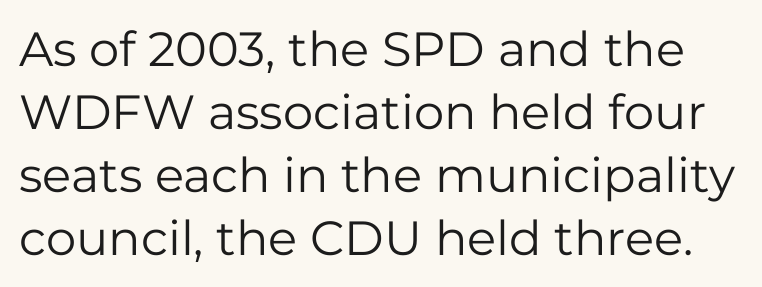
The face used here is proportionally spaced, like ordinary book or web type. Lines of text with bare space underneath. I'd call this a sans setting — the letters go barefoot. Tracking here is standard; glyphs follow each other at the usual distance. On a weight scale, this lands at 450 or below. Is there any slant? The stems are plumb.
